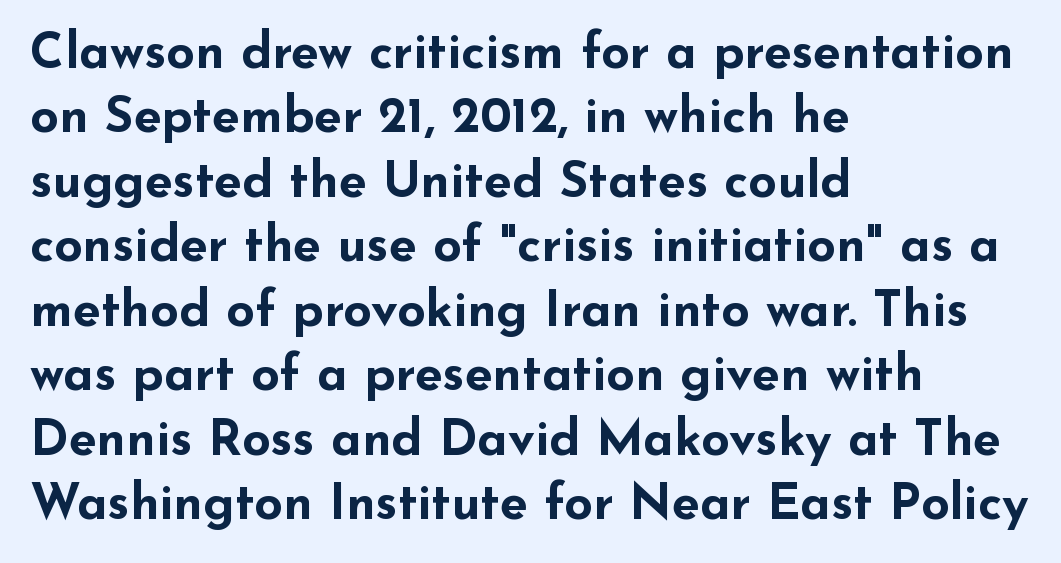
The image shows 50 px bold, wide sans-serif type, upright; set left-aligned, normal line spacing (1.29x), normal letter spacing, not underlined; low stroke contrast and a small x-height.
